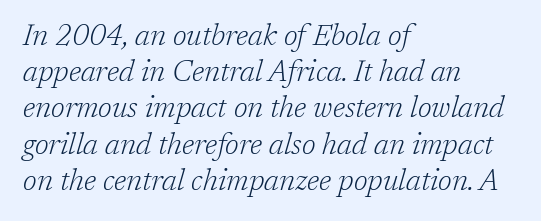
Q: Is the text bold? A: No.
Q: Is the text italic (slanted)? A: Yes, it leans right by about 17 degrees.
Q: Is the typeface a serif or a sans-serif typeface? A: Serif.
Q: Is the text underlined? A: No.
Q: How is the paragraph aligned? A: Left-aligned.
Q: Is the spacing between letters normal or unusually wide? A: Normal.
Q: Is the spacing between lines tight, normal or loose? A: Normal.
Q: Width (condensed, normal, or wide)? A: Normal.
Q: Stroke contrast? A: Low.
Q: x-height? A: Medium.
Q: Monospaced? A: No.
